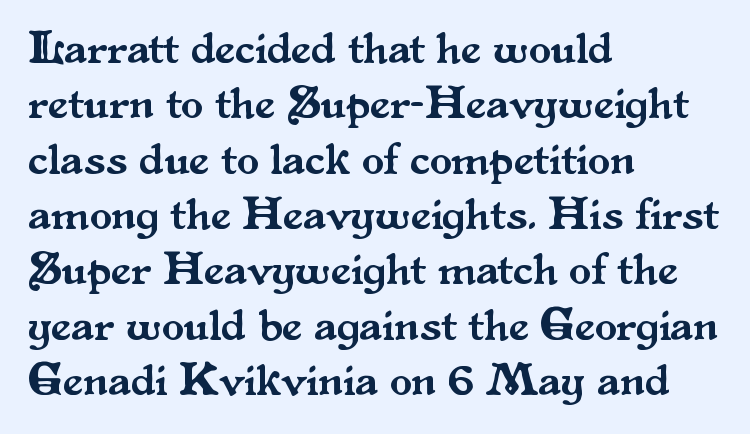
When letters stand straight like this, we call the style roman or upright. Check where the strokes stop: tiny serifs finish them off. Do the characters align in a grid? No, the font is proportional. The strip under each line holds only bare page. The rendering keeps characters at their native spacing. Every row of glyphs begins at an identical x-position on the left.
